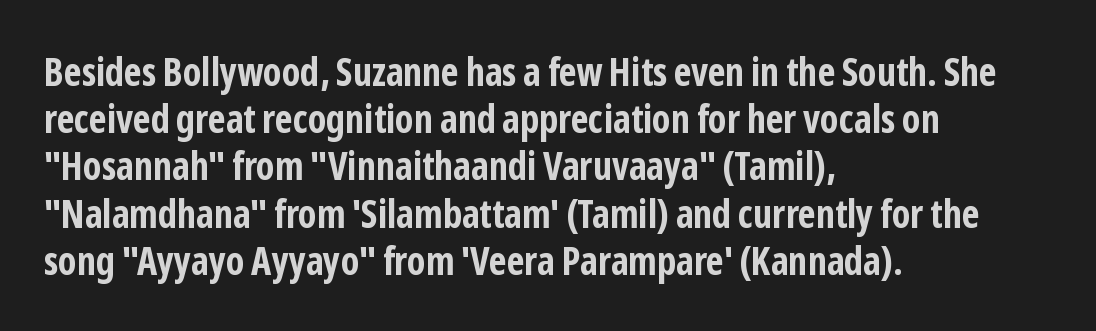
The image shows 39 px bold, condensed sans-serif type, upright; set left-aligned, line spacing 1.21x, normal letter spacing, not underlined; low stroke contrast and a medium x-height.
